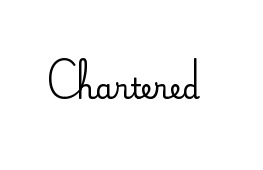
{"serif": "no", "italic": "no", "bold": "no", "weight": "regular", "width": "normal", "stroke_contrast": "low", "x_height": "small", "monospaced": "no", "underline": "no", "letter_spacing": "normal", "letter_spacing_em": 0.0, "glyph_px": 28}
